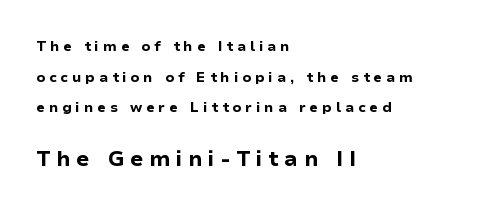
{"italic": "no", "bold": "yes", "underline": "no", "align": "left", "line_spacing": "loose", "line_spacing_ratio": 2.18, "letter_spacing": "wide", "letter_spacing_em": 0.27, "larger_block": "second", "size_ratio": 1.5, "glyph_px": 21}
